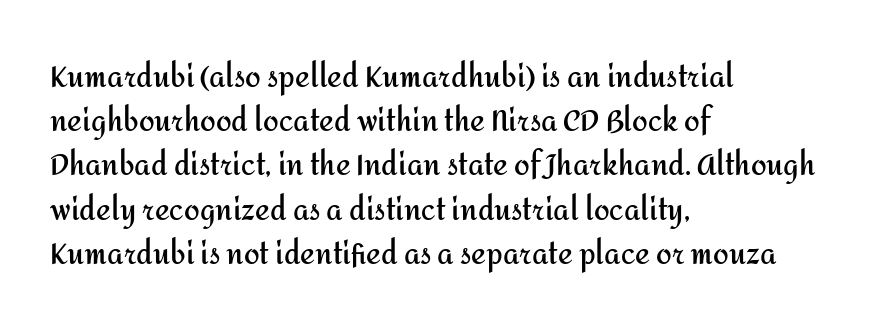
The image shows 28 px semibold sans-serif type, upright; set left-aligned, normal line spacing (1.58x), normal letter spacing, not underlined; medium stroke contrast and a medium x-height.
